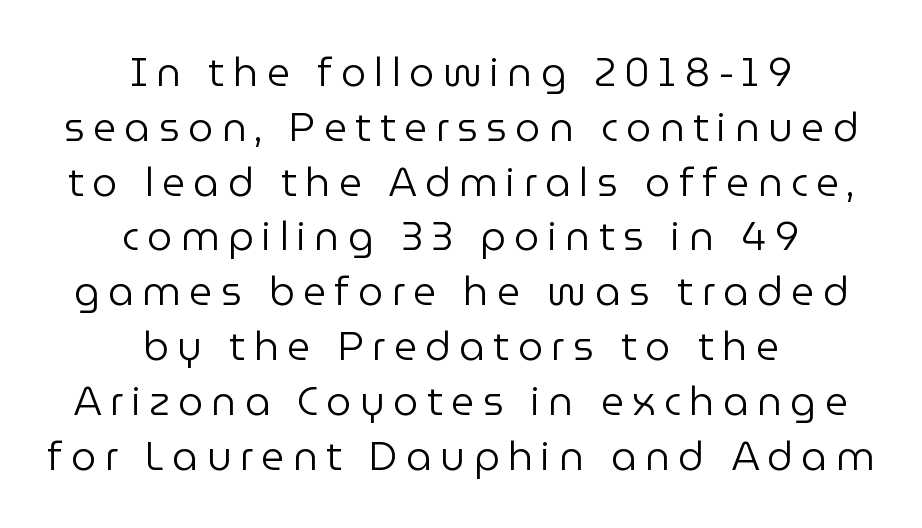
{"serif": "no", "italic": "no", "bold": "no", "weight": "regular", "width": "normal", "stroke_contrast": "low", "x_height": "medium", "monospaced": "no", "underline": "no", "align": "center", "line_spacing": "normal", "line_spacing_ratio": 1.37, "letter_spacing": "wide", "letter_spacing_em": 0.21, "glyph_px": 40}
